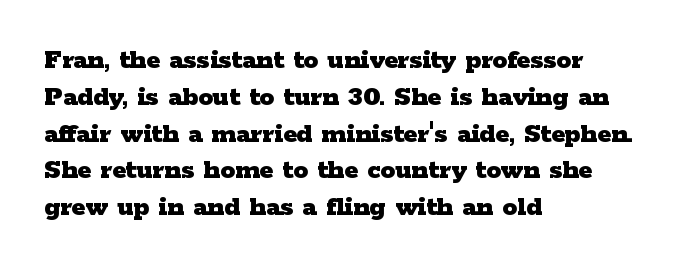
Honestly, the letter spacing is just normal — you wouldn't notice it. Notice how the stems are strictly vertical — no italics here. If you measured baseline to baseline, you'd find a middling distance. Each line starts at the same left margin while the right side varies. Note the varied advance widths — an 'i' is clearly narrower than an 'm'.
